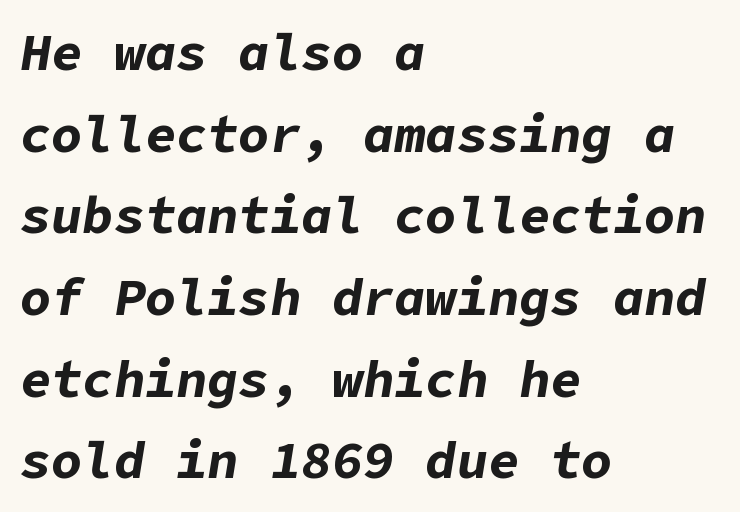
Looking at the ascenders, they clearly lean. Heavy-handed strokes throughout: this text is bold. In CSS terms this would be text-align: left. Rule under the text: the space is simply empty. The face used here is rendered with its standard letterfit. The vertical gap from one line to the next is medium.
